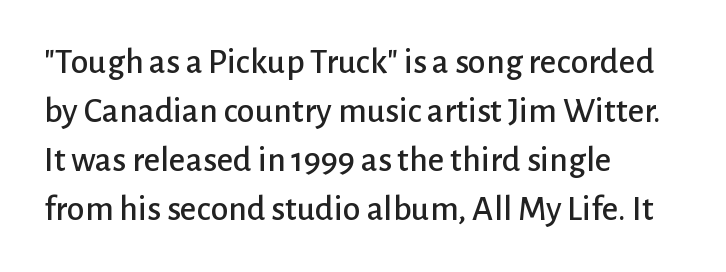
Which margin do the lines hug? The left one — the right edge is uneven. Tracking here is standard; glyphs follow each other at the usual distance. This sample uses a sans-serif face. This rendering features lettering with no underline. Every stem runs plumb, perpendicular to the baseline. Spacing verdict: proportional, widths tailored to each character.
